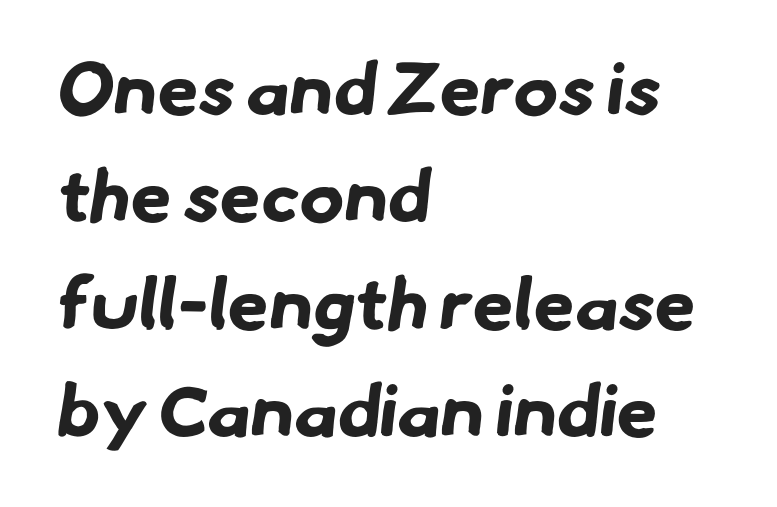
The image shows 74 px bold sans-serif type; set left-aligned, normal line spacing (1.45x), normal letter spacing, not underlined; low stroke contrast and a small x-height.
